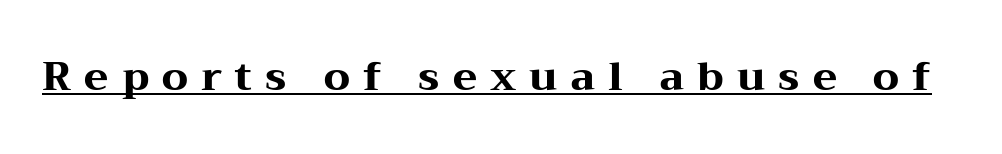
Q: Is the text bold? A: Yes.
Q: Is the text italic (slanted)? A: No, it is upright.
Q: Is the typeface a serif or a sans-serif typeface? A: Serif.
Q: Is the text underlined? A: Yes.
Q: Is the spacing between letters normal or unusually wide? A: Unusually wide.
Q: Width (condensed, normal, or wide)? A: Wide.
Q: Stroke contrast? A: Medium.
Q: x-height? A: Medium.
Q: Monospaced? A: No.
